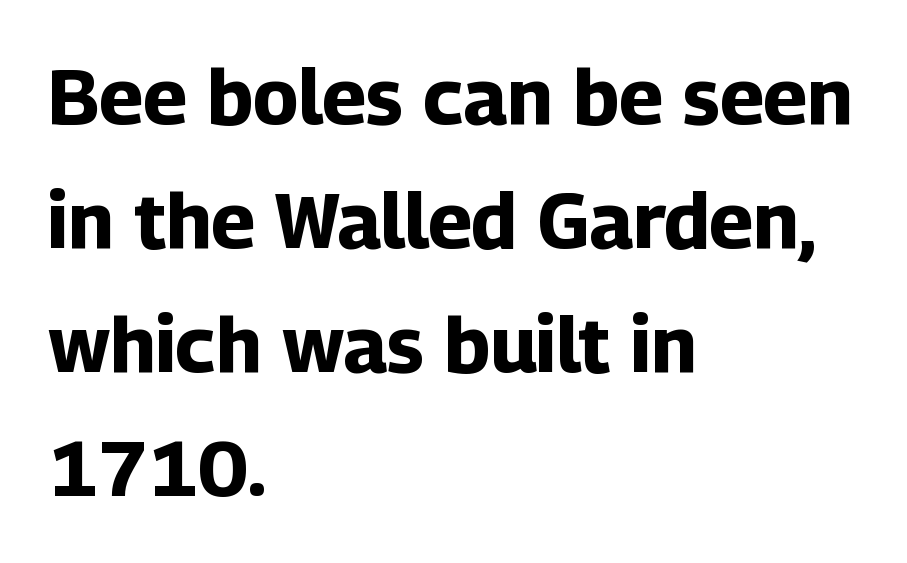
The image shows 78 px bold sans-serif type, upright; set left-aligned, normal line spacing (1.59x), normal letter spacing, not underlined; low stroke contrast and a medium x-height.
